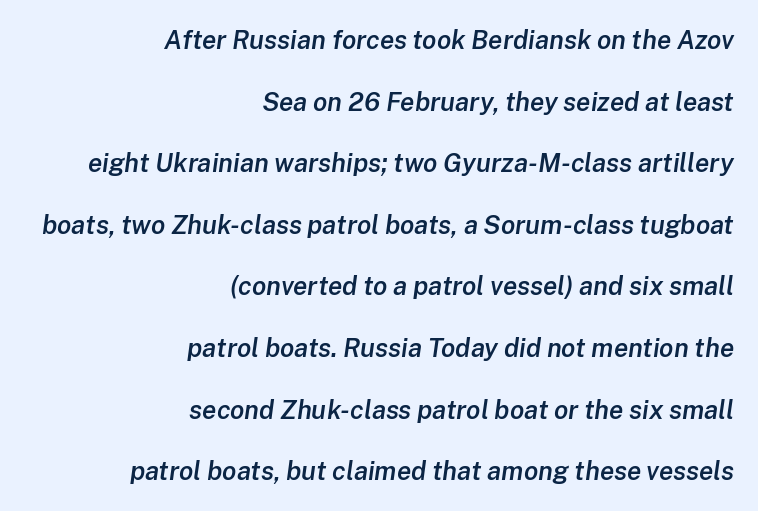
All the whitespace from short lines collects on the left. Posture: slanted. Tracking here is standard; glyphs follow each other at the usual distance. Set as a demibold, roughly 600 on the weight scale.
